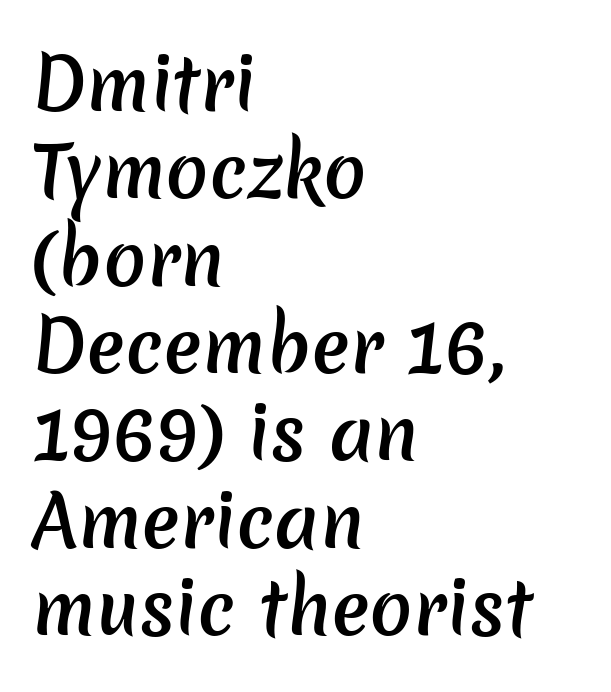
Q: Is the text bold? A: Semi-bold.
Q: Is the typeface a serif or a sans-serif typeface? A: Sans-serif.
Q: Is the text underlined? A: No.
Q: How is the paragraph aligned? A: Left-aligned.
Q: Is the spacing between letters normal or unusually wide? A: Normal.
Q: Width (condensed, normal, or wide)? A: Normal.
Q: Stroke contrast? A: Low.
Q: x-height? A: Medium.
Q: Monospaced? A: No.
